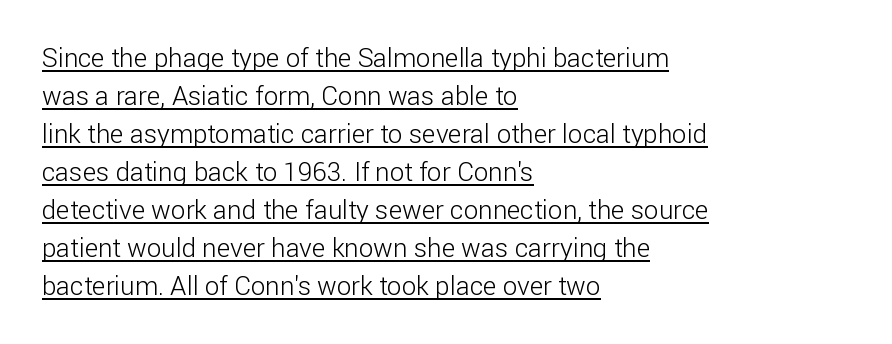
The image shows 26 px text type, upright; set left-aligned, normal line spacing (1.46x), normal letter spacing, underlined.
